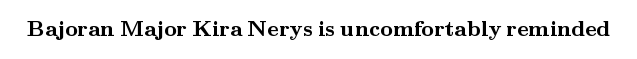
{"italic": "no", "bold": "yes", "underline": "no", "letter_spacing": "normal", "letter_spacing_em": 0.0, "glyph_px": 22}
